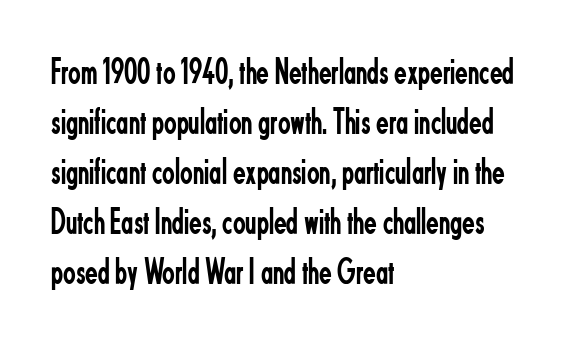
Q: Is the text bold? A: No.
Q: Is the text italic (slanted)? A: No, it is upright.
Q: Is the typeface a serif or a sans-serif typeface? A: Sans-serif.
Q: Is the text underlined? A: No.
Q: How is the paragraph aligned? A: Left-aligned.
Q: Is the spacing between letters normal or unusually wide? A: Normal.
Q: Is the spacing between lines tight, normal or loose? A: Normal.
Q: Width (condensed, normal, or wide)? A: Condensed.
Q: Stroke contrast? A: Low.
Q: x-height? A: Small.
Q: Monospaced? A: No.
